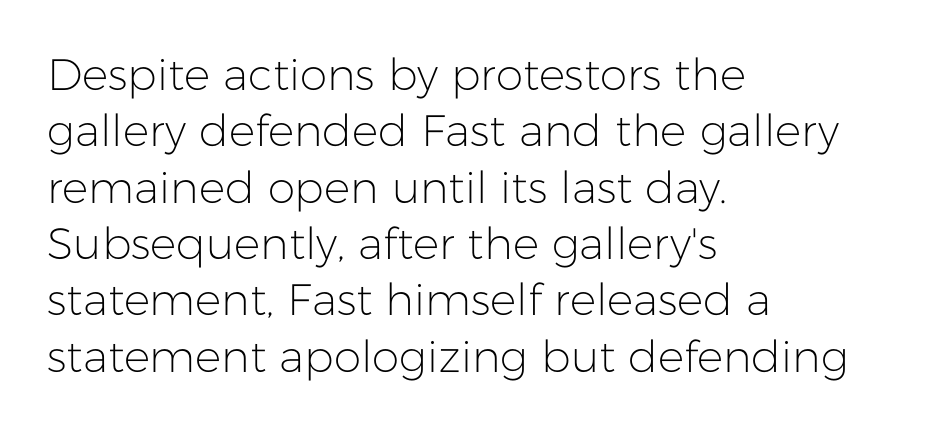
Q: Is the text bold? A: No.
Q: Is the text italic (slanted)? A: No, it is upright.
Q: Is the typeface a serif or a sans-serif typeface? A: Sans-serif.
Q: Is the text underlined? A: No.
Q: How is the paragraph aligned? A: Left-aligned.
Q: Is the spacing between letters normal or unusually wide? A: Normal.
Q: Is the spacing between lines tight, normal or loose? A: Normal.
Q: Width (condensed, normal, or wide)? A: Normal.
Q: Stroke contrast? A: Low.
Q: x-height? A: Medium.
Q: Monospaced? A: No.
